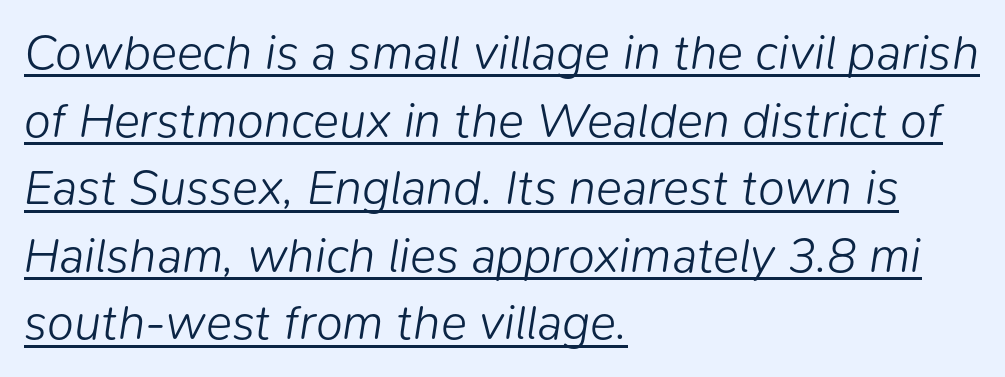
The image shows 49 px light type, italic (leaning right); set left-aligned, normal line spacing (1.38x), normal letter spacing, underlined; low stroke contrast and a medium x-height.
